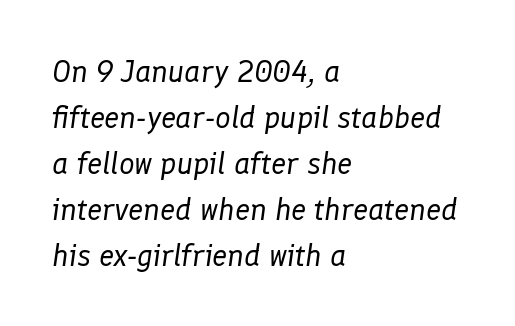
Honestly, the letter spacing is just normal — you wouldn't notice it. Check the space under the baseline: it is left empty. The glyphs look as if they've been sheared to an angle. These lines are rendered in a variable-pitch font. These lines stack with their left ends in a neat column.
